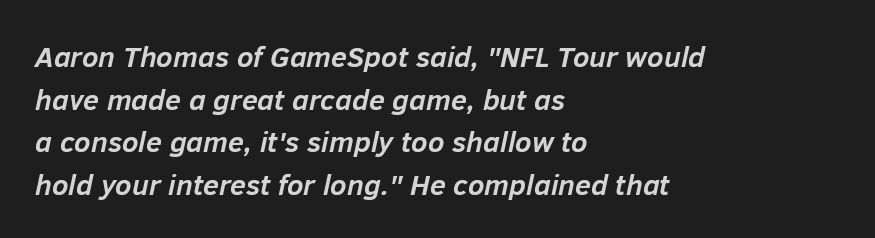
The passage shown leans; its letterforms are oblique. Proportional: the letters do not fall into vertical columns. The gaps between neighbouring characters are ordinary and unremarkable. Leading: standard. Layout note: lines flush left.
